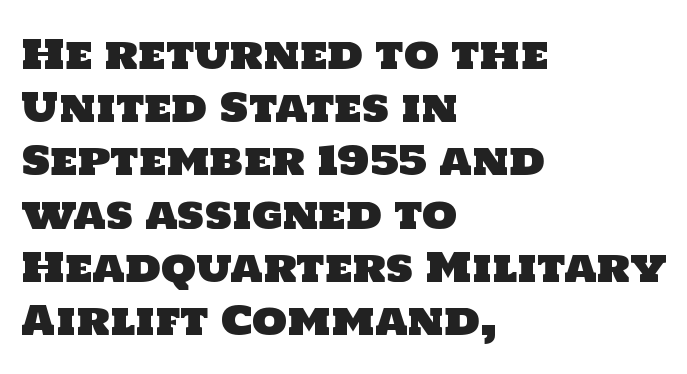
Q: Is the typeface a serif or a sans-serif typeface? A: Sans-serif.
Q: Is the text underlined? A: No.
Q: How is the paragraph aligned? A: Left-aligned.
Q: Is the spacing between letters normal or unusually wide? A: Normal.
Q: Is the spacing between lines tight, normal or loose? A: Normal.
Q: Width (condensed, normal, or wide)? A: Normal.
Q: Stroke contrast? A: Low.
Q: x-height? A: Large.
Q: Monospaced? A: No.
